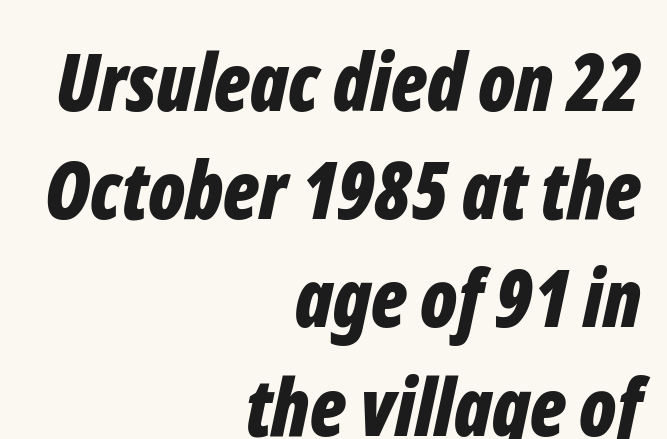
Q: Is the text bold? A: Yes.
Q: Is the text italic (slanted)? A: Yes, it leans right by about 12 degrees.
Q: Is the text underlined? A: No.
Q: How is the paragraph aligned? A: Right-aligned.
Q: Is the spacing between letters normal or unusually wide? A: Normal.
Q: Is the spacing between lines tight, normal or loose? A: Normal.
Q: Width (condensed, normal, or wide)? A: Condensed.
Q: Stroke contrast? A: Low.
Q: x-height? A: Medium.
Q: Monospaced? A: No.
